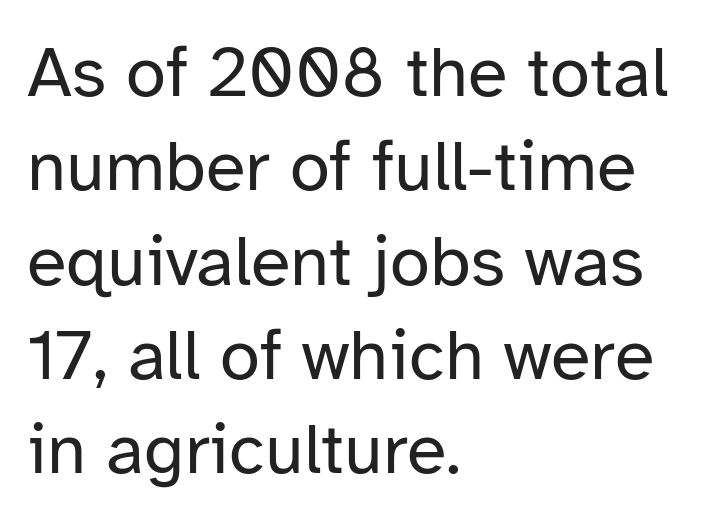
Decoration check: the copy has no underline. The face looks like a standard text weight, possibly lighter. Characters follow at the spacing the type designer built in. Line spacing here is normal. Type style note: lacks serifs.
